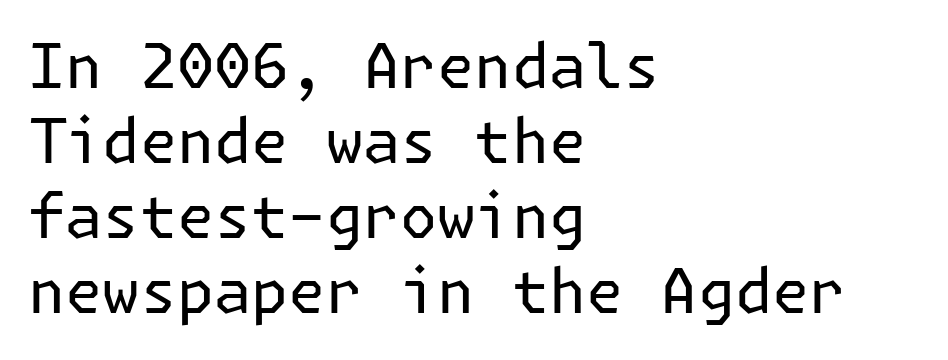
Notice how the passage keeps a crisp vertical edge on the left only. Tall strokes in this sample are plumb rather than angled. A typesetter would call this zero additional tracking. Underline: absent.
